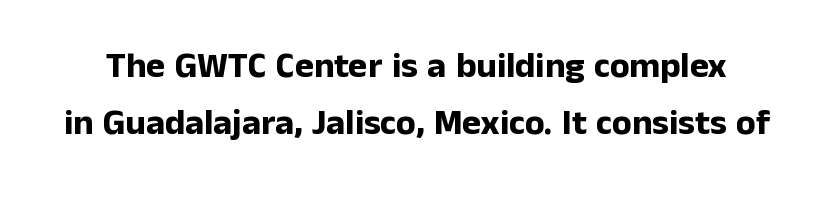
A roman cut, with each character standing at attention. In terms of letterform style, serifs are entirely absent. Spacing between characters is what you'd get straight out of the box. Descenders are the only things crossing below the line. Is this a fixed-width face? No — the glyphs have proportional, varying widths.
